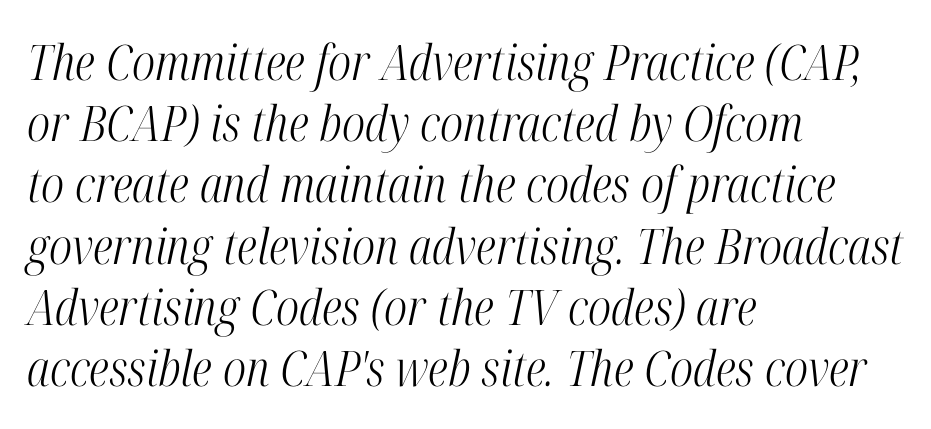
{"serif": "yes", "italic": "yes", "lean": "right", "slant_degrees": 12, "bold": "no", "weight": "light", "width": "condensed", "stroke_contrast": "high", "x_height": "medium", "monospaced": "no", "underline": "no", "align": "left", "line_spacing": "normal", "line_spacing_ratio": 1.25, "letter_spacing": "normal", "letter_spacing_em": 0.0, "glyph_px": 49}
